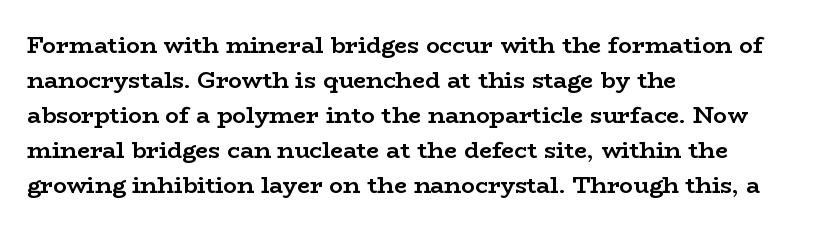
The image shows 23 px bold type, upright; set left-aligned, normal line spacing (1.52x), normal letter spacing, not underlined.
